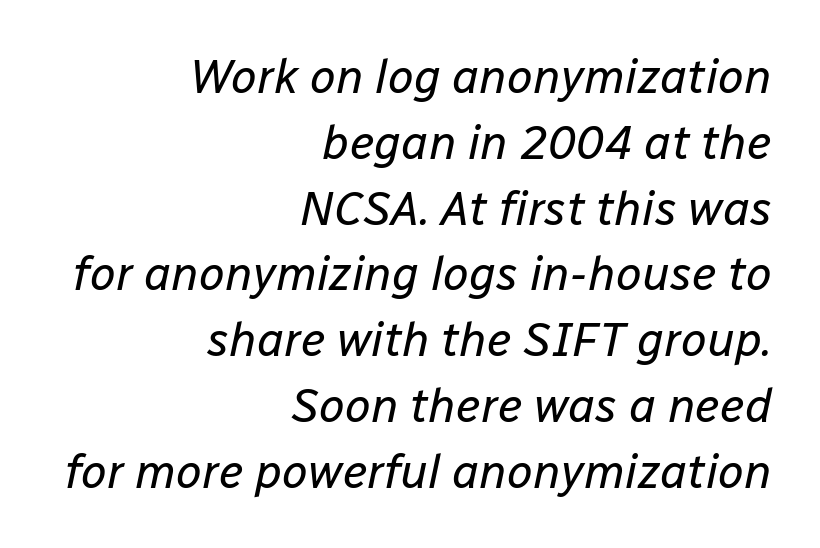
The image shows 47 px regular-weight type, italic (leaning right); set right-aligned, normal line spacing (1.4x), normal letter spacing, not underlined; low stroke contrast and a medium x-height.
